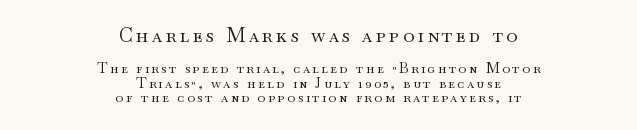
{"italic": "no", "bold": "no", "underline": "no", "align": "center", "line_spacing": "tight", "line_spacing_ratio": 1.05, "larger_block": "first", "size_ratio": 1.43, "glyph_px": 20}
